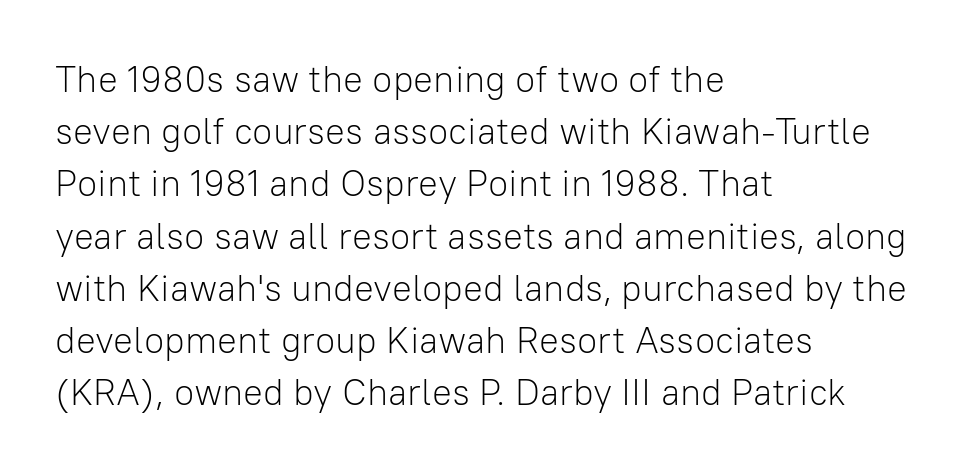
The compositor pushed each line to the left boundary. Regular leading. The face looks like a standard text weight, possibly lighter. This rendering features lettering with no underline. Does extra space separate the letters? No, they use regular spacing.
